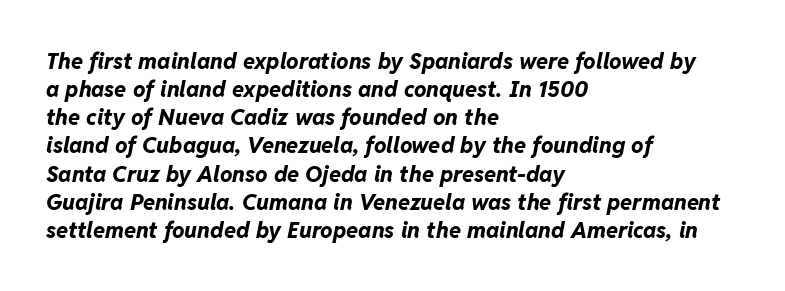
{"italic": "yes", "lean": "right", "slant_degrees": 11, "bold": "yes", "underline": "no", "align": "left", "line_spacing": "normal", "line_spacing_ratio": 1.28, "letter_spacing": "normal", "letter_spacing_em": 0.0, "glyph_px": 22}
